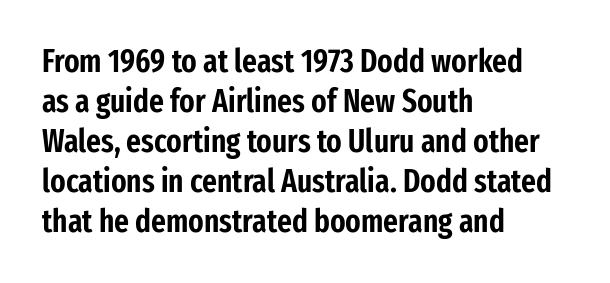
{"serif": "no", "italic": "no", "width": "condensed", "stroke_contrast": "low", "x_height": "medium", "monospaced": "no", "underline": "no", "align": "left", "line_spacing": "normal", "line_spacing_ratio": 1.25, "letter_spacing": "normal", "letter_spacing_em": 0.0, "glyph_px": 32}
